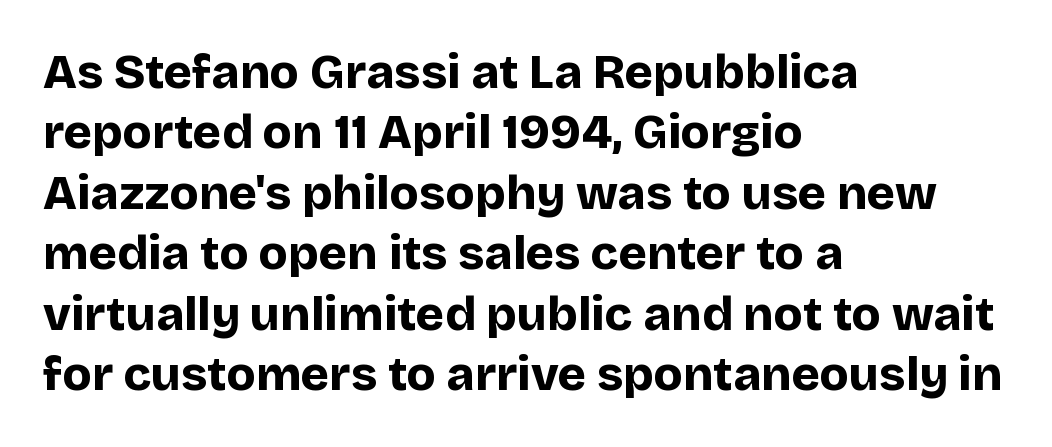
The image shows 48 px bold sans-serif type, upright; set left-aligned, normal line spacing (1.26x), normal letter spacing, not underlined; low stroke contrast and a large x-height.
